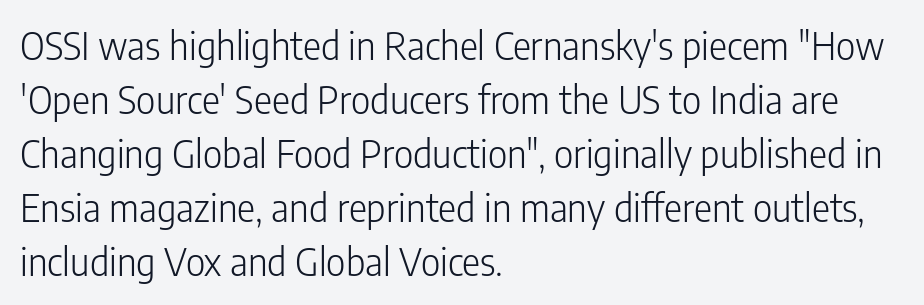
{"serif": "no", "italic": "no", "bold": "no", "weight": "light", "width": "condensed", "stroke_contrast": "low", "x_height": "medium", "monospaced": "no", "underline": "no", "align": "left", "line_spacing": "normal", "line_spacing_ratio": 1.42, "letter_spacing": "normal", "letter_spacing_em": 0.0, "glyph_px": 38}
